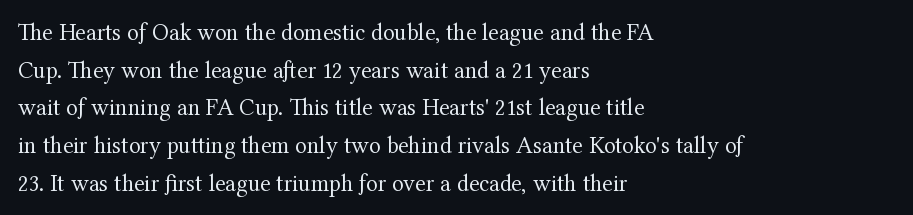
The image shows 24 px text type, upright; set left-aligned, normal line spacing (1.57x), normal letter spacing, not underlined.
